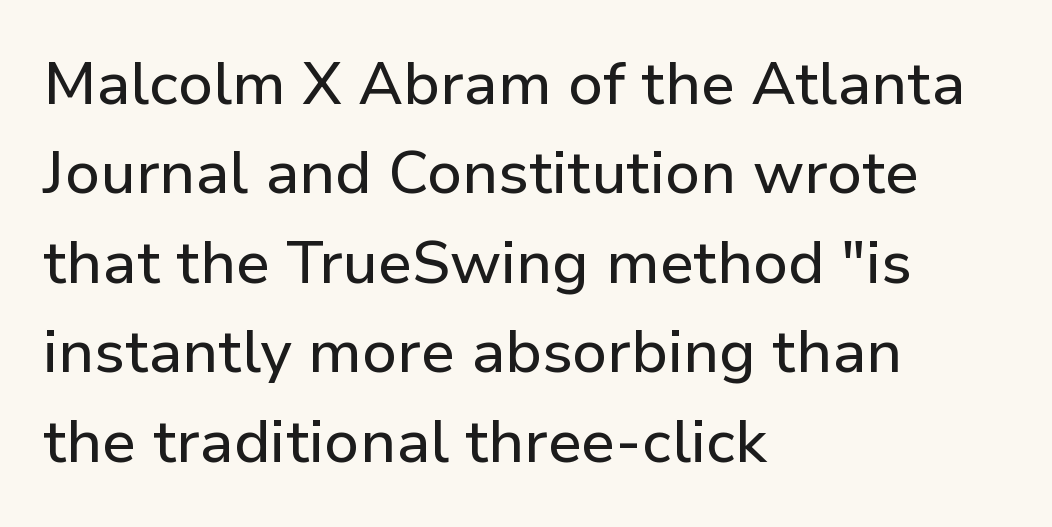
The passage shown is typed in a proportional face where columns would drift. Glyph-to-glyph distance matches everyday printed text. The rag falls on the right side of this text block. Just letters on the line, the space beneath them empty. The block of text has a typical density, with ordinary space between rows. Is there any slant? The stems are plumb.
